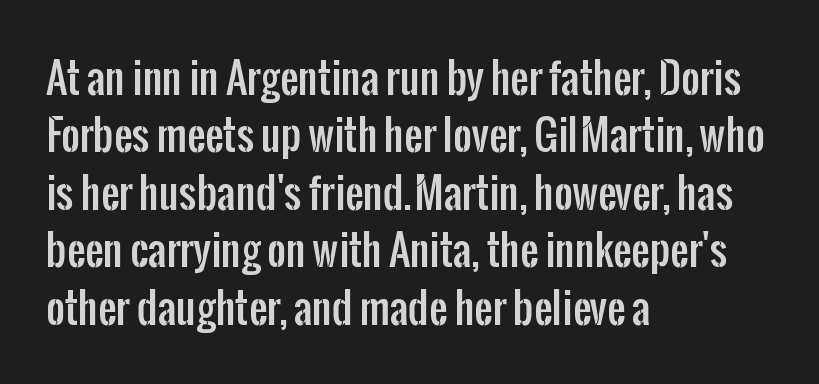
The image shows 41 px condensed sans-serif type, upright; set left-aligned, normal line spacing (1.4x), normal letter spacing, not underlined; low stroke contrast and a medium x-height.
